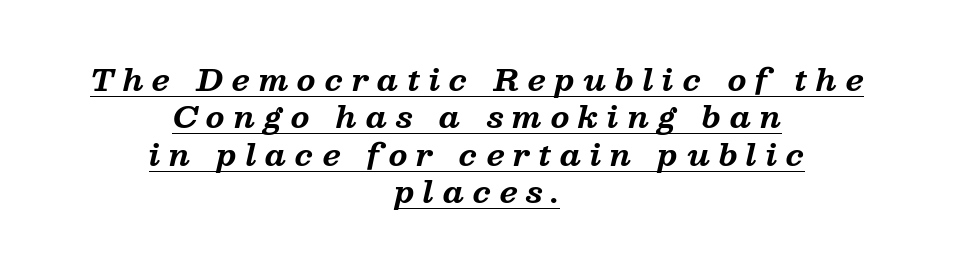
Q: Is the text bold? A: Yes.
Q: Is the text italic (slanted)? A: Yes, it leans right by about 13 degrees.
Q: Is the typeface a serif or a sans-serif typeface? A: Serif.
Q: Is the text underlined? A: Yes.
Q: How is the paragraph aligned? A: Centered.
Q: Is the spacing between letters normal or unusually wide? A: Unusually wide.
Q: Is the spacing between lines tight, normal or loose? A: Normal.
Q: Width (condensed, normal, or wide)? A: Normal.
Q: Stroke contrast? A: Medium.
Q: x-height? A: Medium.
Q: Monospaced? A: No.
